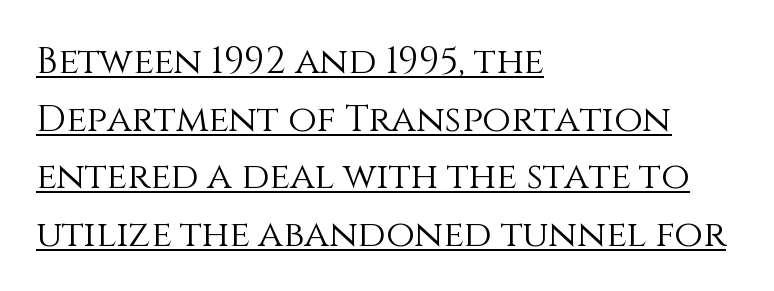
Q: Is the text bold? A: No.
Q: Is the text italic (slanted)? A: No, it is upright.
Q: Is the text underlined? A: Yes.
Q: How is the paragraph aligned? A: Left-aligned.
Q: Is the spacing between letters normal or unusually wide? A: Normal.
Q: Is the spacing between lines tight, normal or loose? A: Normal.
Q: Width (condensed, normal, or wide)? A: Normal.
Q: Stroke contrast? A: Medium.
Q: x-height? A: Large.
Q: Monospaced? A: No.
